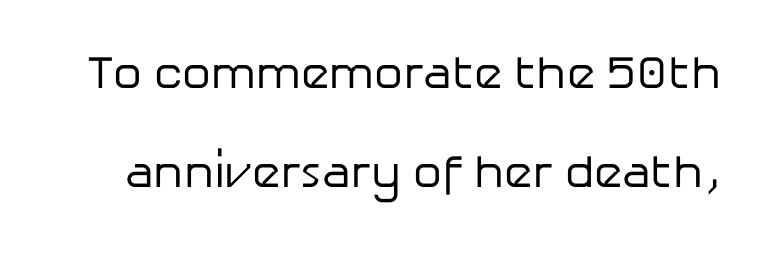
The image shows 46 px regular-weight sans-serif type, upright; set loose line spacing (2.16x), normal letter spacing, not underlined; low stroke contrast and a medium x-height.
